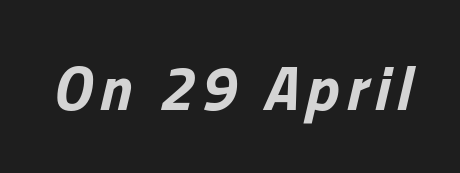
{"italic": "yes", "lean": "right", "slant_degrees": 13, "bold": "yes", "weight": "bold", "width": "normal", "stroke_contrast": "low", "x_height": "medium", "monospaced": "no", "underline": "no", "glyph_px": 63}
